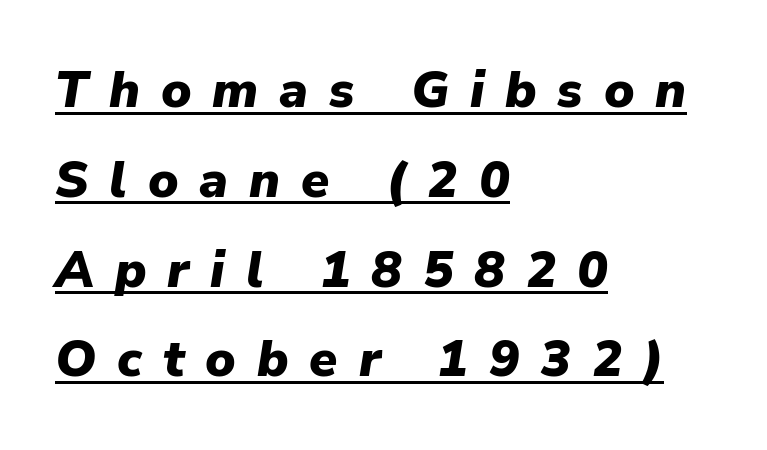
The image shows 51 px heavy type, italic (leaning right); set left-aligned, line spacing 1.76x, unusually wide letter spacing (+0.41 em), underlined; low stroke contrast and a medium x-height.
